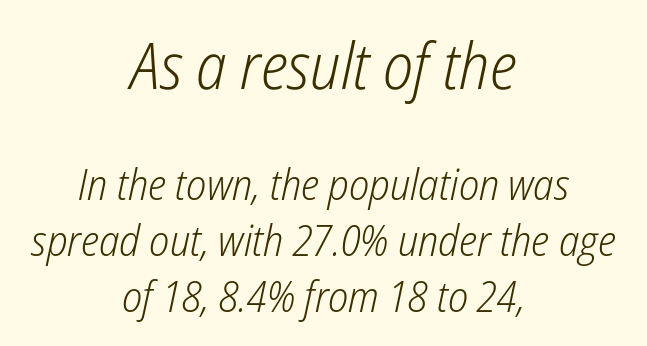
{"italic": "yes", "lean": "right", "slant_degrees": 12, "bold": "no", "weight": "light", "width": "condensed", "stroke_contrast": "low", "x_height": "medium", "monospaced": "no", "underline": "no", "align": "center", "line_spacing": "normal", "line_spacing_ratio": 1.3, "letter_spacing": "normal", "letter_spacing_em": 0.0, "larger_block": "first", "size_ratio": 1.49, "glyph_px": 64}
